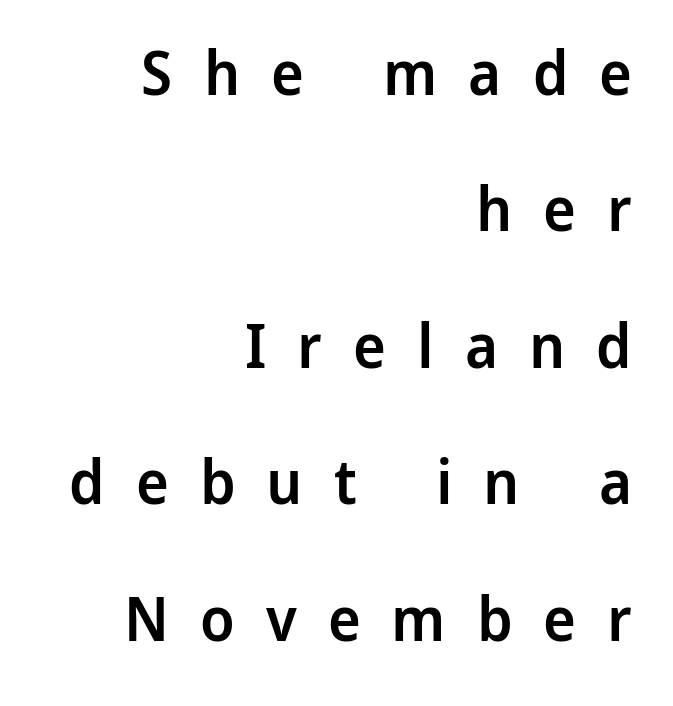
{"serif": "no", "italic": "no", "bold": "semi", "weight": "semibold", "width": "normal", "stroke_contrast": "low", "x_height": "medium", "monospaced": "no", "underline": "no", "align": "right", "line_spacing": "loose", "line_spacing_ratio": 2.2, "letter_spacing": "wide", "letter_spacing_em": 0.5, "glyph_px": 62}
